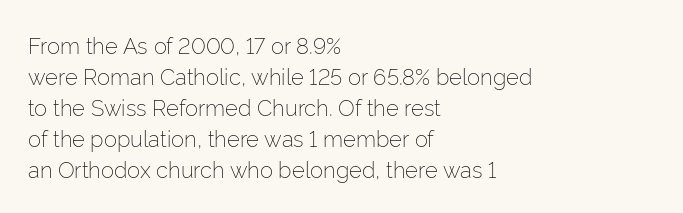
{"italic": "no", "bold": "no", "underline": "no", "align": "left", "line_spacing": "normal", "line_spacing_ratio": 1.41, "letter_spacing": "normal", "letter_spacing_em": 0.0, "glyph_px": 22}
